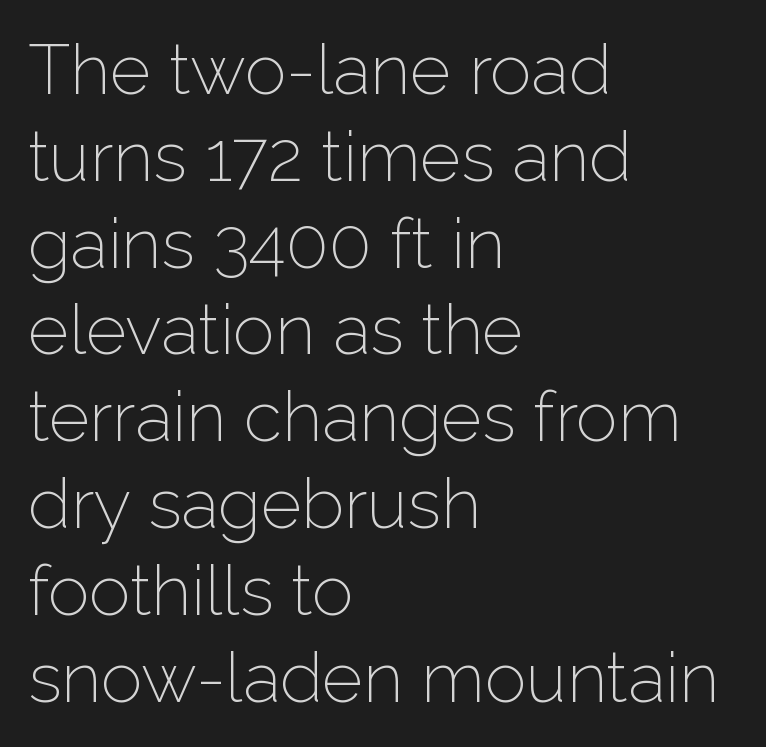
{"serif": "no", "italic": "no", "bold": "no", "weight": "light", "width": "normal", "stroke_contrast": "low", "x_height": "medium", "monospaced": "no", "underline": "no", "align": "left", "line_spacing_ratio": 1.24, "letter_spacing": "normal", "letter_spacing_em": 0.0, "glyph_px": 70}
